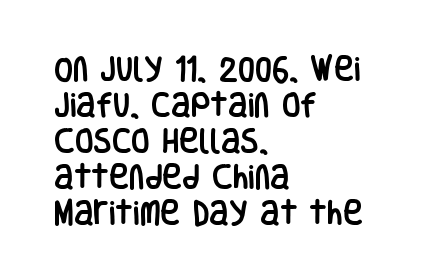
Vertically, the passage feels balanced, rows spaced as you'd expect. The face used here is rendered with its standard letterfit. The words here are not underlined. Posture: straight, roman, zero tilt.
